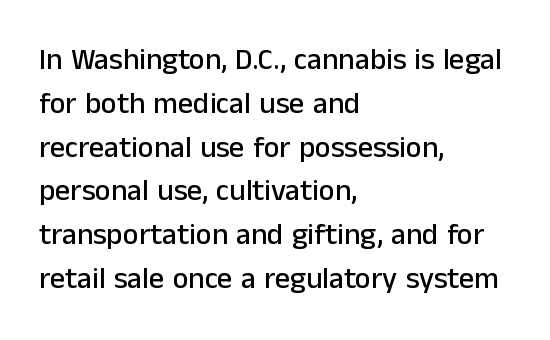
The letterforms sit shoulder to shoulder at normal distance. Is there any slant? The stems are plumb. Each row of text sits above clean, open space. Does the copy run flush right? No — it runs flush left. Regarding leading, the lines here are spaced in the standard way.
